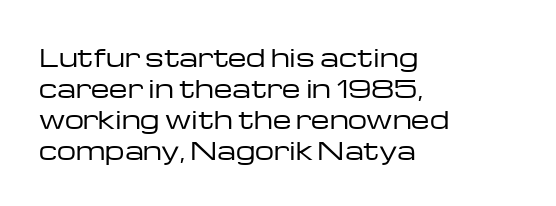
These lines keep a tight, regular rhythm from letter to letter. Notice how descenders clear the ascenders below comfortably — that's standard leading. These lines were composed using upright roman letters. One-word summary of the alignment: left. Nobody drew a line under any word here. The typesetting does not lean heavy: it is not bold.
